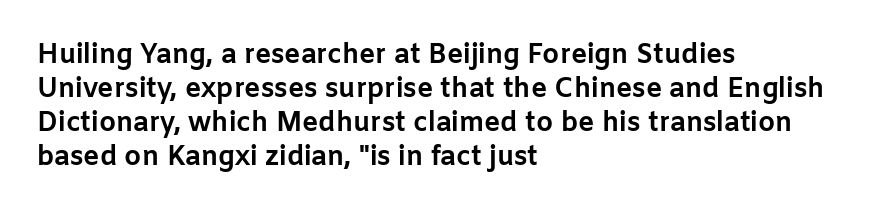
The image shows 27 px bold type, upright; set left-aligned, normal line spacing (1.26x), normal letter spacing, not underlined.
